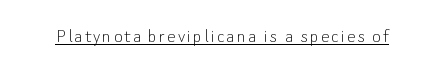
{"italic": "no", "bold": "no", "underline": "yes", "glyph_px": 21}
